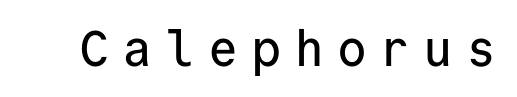
Q: Is the text italic (slanted)? A: No, it is upright.
Q: Is the typeface a serif or a sans-serif typeface? A: Sans-serif.
Q: Is the text underlined? A: No.
Q: Is the spacing between letters normal or unusually wide? A: Unusually wide.
Q: Width (condensed, normal, or wide)? A: Normal.
Q: Stroke contrast? A: Low.
Q: x-height? A: Medium.
Q: Monospaced? A: Yes.
